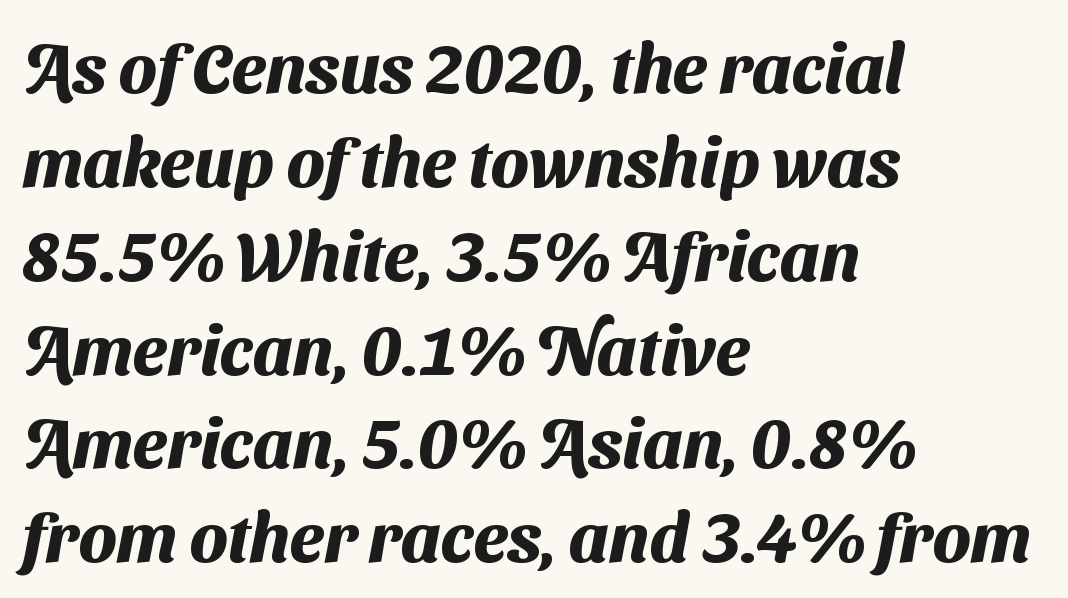
Character widths vary here, with narrow letters taking less room than wide ones. Teacher's note: observe the even left margin — that is flush-left alignment. Plain, unruled lines of type. Grotesque or geometric, the face here clearly has no serifs. A typesetter would call this leading conventional body-copy spacing. These lines carry a lot of weight — the face is fully bold.
